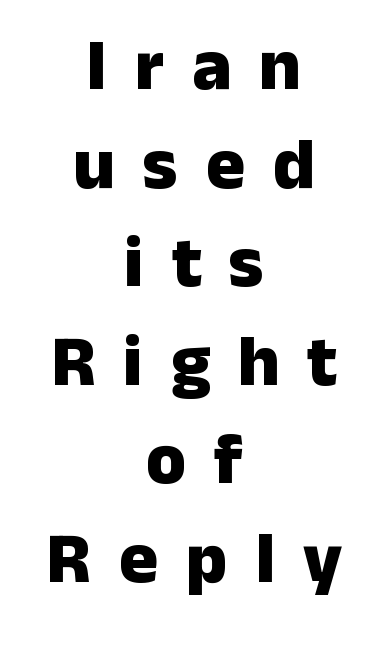
The image shows 73 px heavy sans-serif type, upright; set centered, normal line spacing (1.35x), unusually wide letter spacing (+0.38 em), not underlined; low stroke contrast and a medium x-height.
